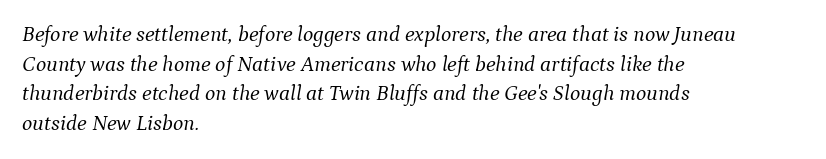
Q: Is the text bold? A: No.
Q: Is the text italic (slanted)? A: Yes, it leans right by about 9 degrees.
Q: Is the text underlined? A: No.
Q: How is the paragraph aligned? A: Left-aligned.
Q: Is the spacing between letters normal or unusually wide? A: Normal.
Q: Is the spacing between lines tight, normal or loose? A: Normal.
